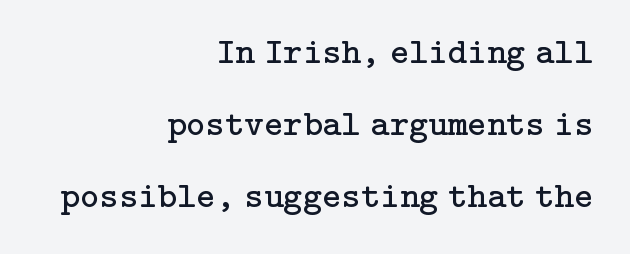
{"serif": "yes", "italic": "no", "bold": "no", "weight": "regular", "width": "normal", "stroke_contrast": "low", "x_height": "medium", "underline": "no", "align": "right", "line_spacing": "loose", "line_spacing_ratio": 1.95, "letter_spacing": "normal", "letter_spacing_em": 0.0, "glyph_px": 37}
